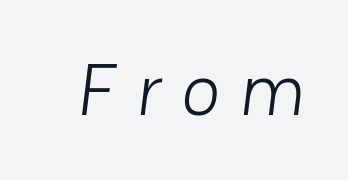
Q: Is the text bold? A: No.
Q: Is the typeface a serif or a sans-serif typeface? A: Sans-serif.
Q: Is the text underlined? A: No.
Q: Is the spacing between letters normal or unusually wide? A: Unusually wide.
Q: Width (condensed, normal, or wide)? A: Normal.
Q: Stroke contrast? A: Low.
Q: x-height? A: Medium.
Q: Monospaced? A: No.
